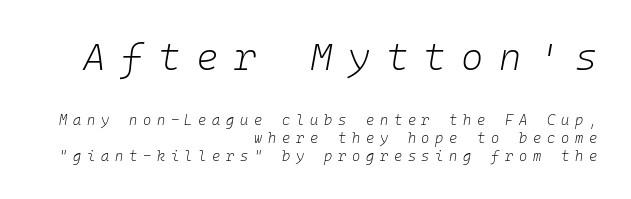
The rows are spaced the way most documents space them. Descenders hang freely into open space. These two chunks differ in scale, with the top chunk taking the larger measure. The weight would be labelled regular, book, light, or lighter still. Style check: oblique. Look at the tracking — it's clearly loosened, letters drifting apart.
